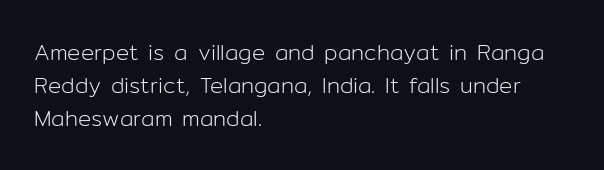
The image shows 22 px text type, upright; set left-aligned, normal line spacing (1.49x), normal letter spacing, not underlined.
